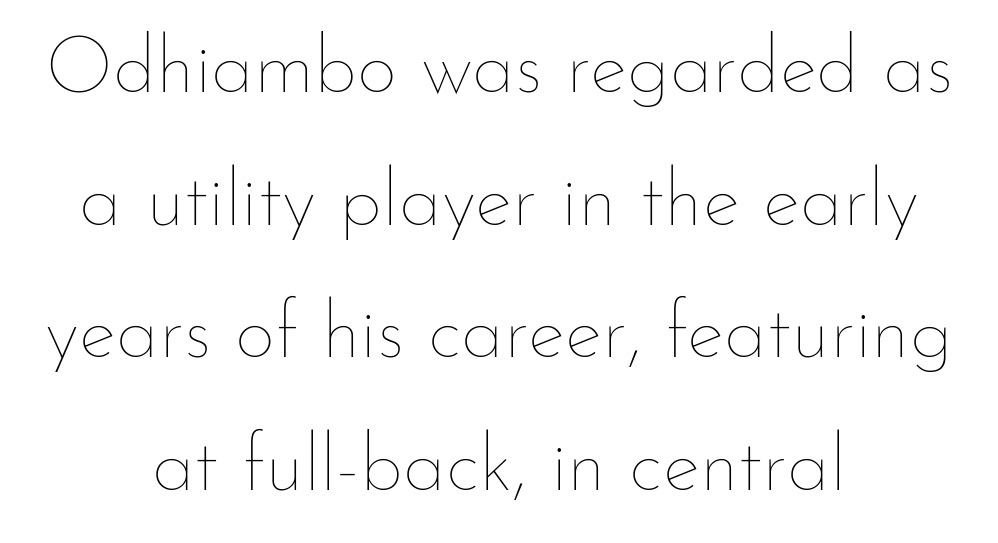
{"italic": "no", "bold": "no", "weight": "thin", "width": "normal", "stroke_contrast": "low", "x_height": "small", "monospaced": "no", "underline": "no", "align": "center", "line_spacing": "normal", "line_spacing_ratio": 1.68, "letter_spacing": "normal", "letter_spacing_em": 0.0, "glyph_px": 79}
